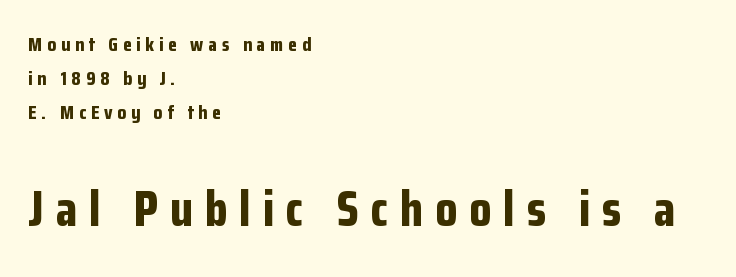
{"serif": "no", "italic": "no", "bold": "yes", "weight": "bold", "width": "condensed", "stroke_contrast": "low", "x_height": "medium", "monospaced": "no", "underline": "no", "align": "left", "line_spacing": "normal", "line_spacing_ratio": 1.69, "letter_spacing": "wide", "letter_spacing_em": 0.24, "larger_block": "second", "size_ratio": 2.5, "glyph_px": 50}
